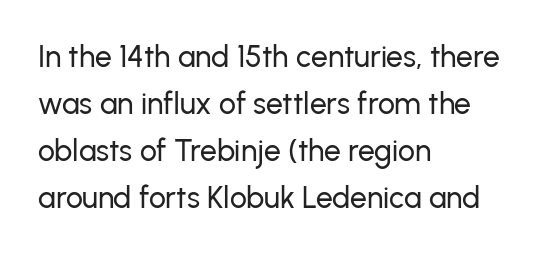
The image shows 30 px sans-serif type, upright; set left-aligned, normal line spacing (1.57x), normal letter spacing, not underlined; low stroke contrast and a medium x-height.
